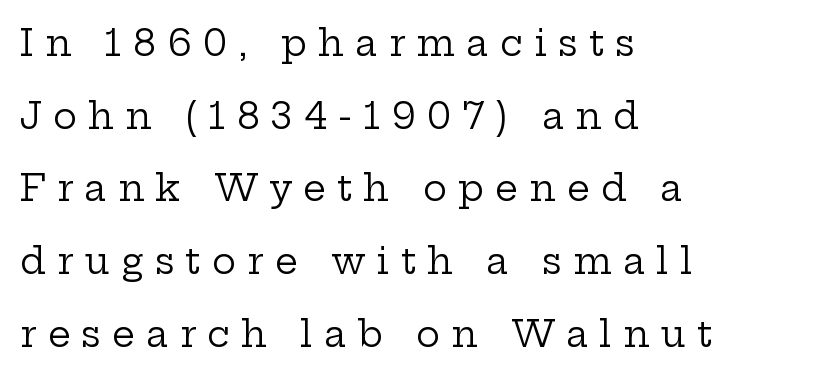
Does the lettering tilt? It doesn't — this is upright. The typesetter chose a ragged-right arrangement here. Quick note: interline space is abundant. Summary of weight: not heavy and not bold. Old-style or modern, the face here clearly has serifs.
